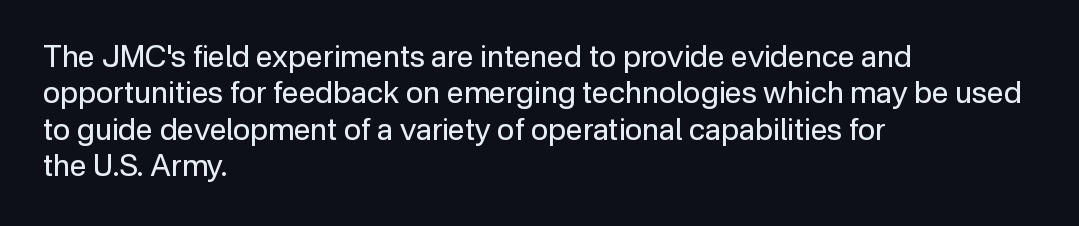
Do the characters align in a grid? No, the font is proportional. Do the letters lean? They stand straight. Alignment: flush left. Glyph-to-glyph distance matches everyday printed text. The passage shown is typeset with a sans-serif family.
